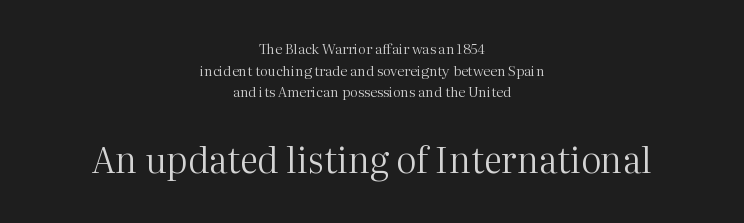
The image shows 36 px regular-weight serif type, upright; set centered, normal line spacing (1.54x), normal letter spacing, not underlined; the second (bottom) block is 2.57x larger; medium stroke contrast and a medium x-height.
